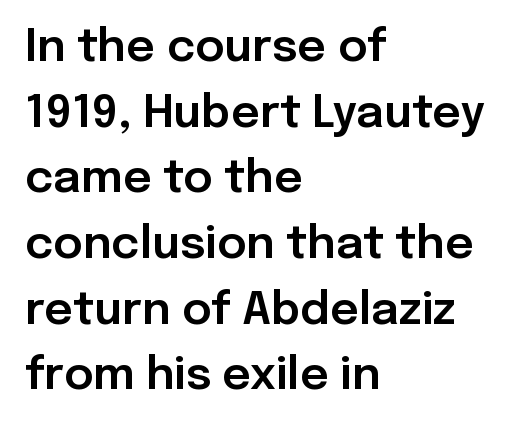
Letterform terminals end flat and unadorned throughout the passage. The face used here is rendered with its standard letterfit. It's the straight-up-and-down kind of type. Words float on clear page, feet unadorned. The paragraph has a hard left edge and a soft right edge.
